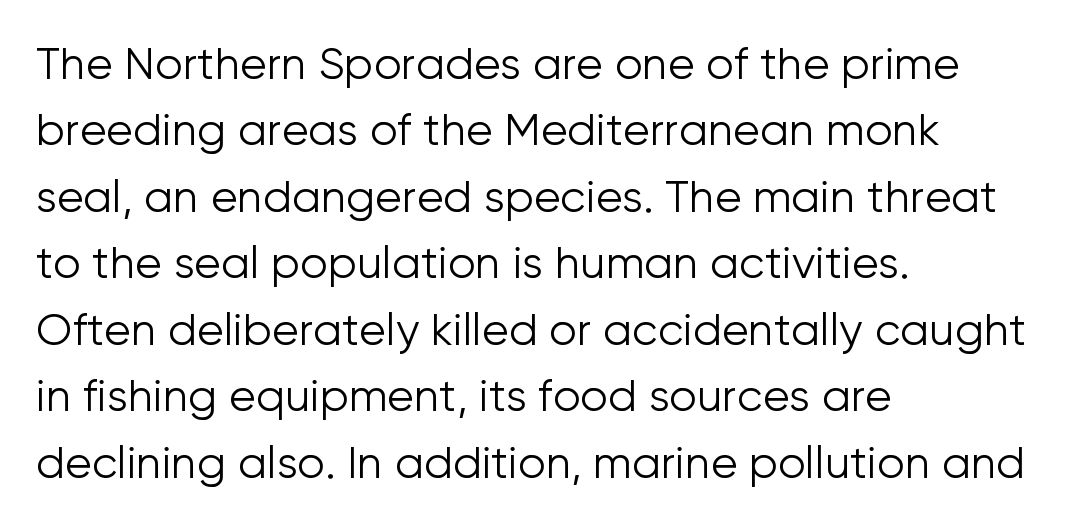
{"serif": "no", "italic": "no", "bold": "no", "weight": "light", "width": "normal", "stroke_contrast": "low", "x_height": "medium", "monospaced": "no", "underline": "no", "align": "left", "line_spacing": "normal", "line_spacing_ratio": 1.51, "letter_spacing": "normal", "letter_spacing_em": 0.0, "glyph_px": 44}
